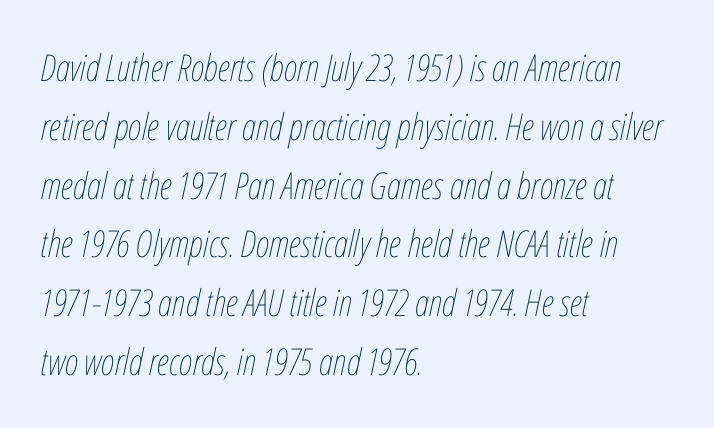
The image shows 37 px thin, condensed type, italic (leaning right); set left-aligned, normal line spacing (1.59x), normal letter spacing, not underlined; low stroke contrast and a medium x-height.
